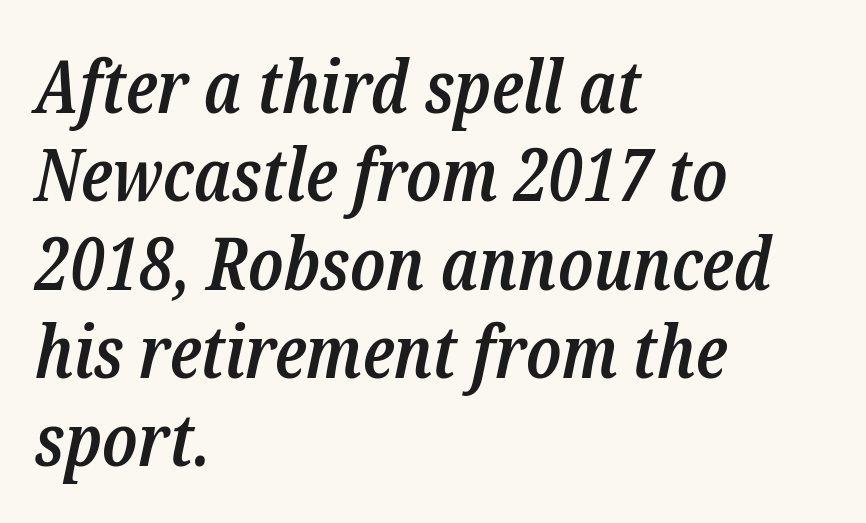
{"serif": "yes", "italic": "yes", "lean": "right", "slant_degrees": 12, "bold": "semi", "weight": "semibold", "width": "condensed", "stroke_contrast": "low", "x_height": "medium", "monospaced": "no", "underline": "no", "align": "left", "line_spacing_ratio": 1.21, "letter_spacing": "normal", "letter_spacing_em": 0.0, "glyph_px": 73}
